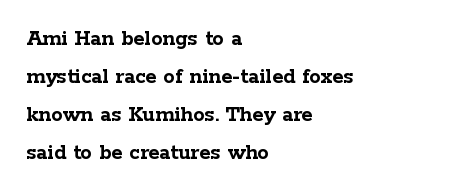
The vertical gap from one line to the next is medium. Type without underlining. Posture: straight, roman, zero tilt. Thick stems and heavy bowls — unmistakably bold.
